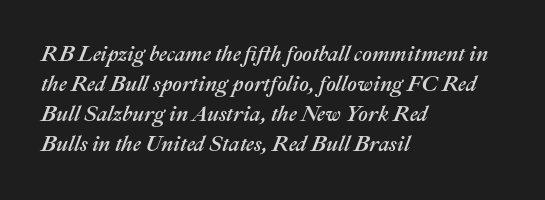
The image shows 21 px text type, italic (leaning right); set left-aligned, normal line spacing (1.43x), normal letter spacing, not underlined.
